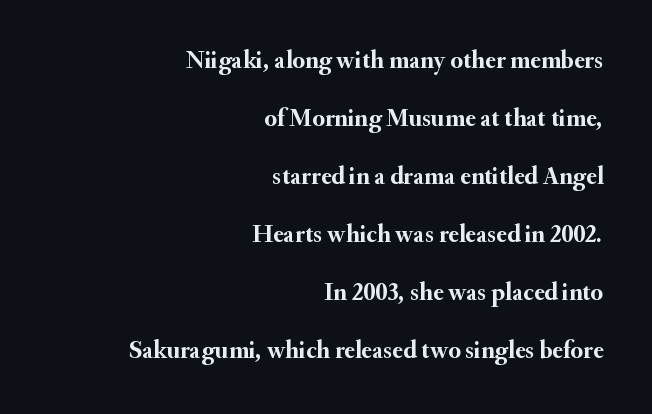
The image shows 25 px bold type, upright; set right-aligned, loose line spacing (2.32x), normal letter spacing, not underlined.
